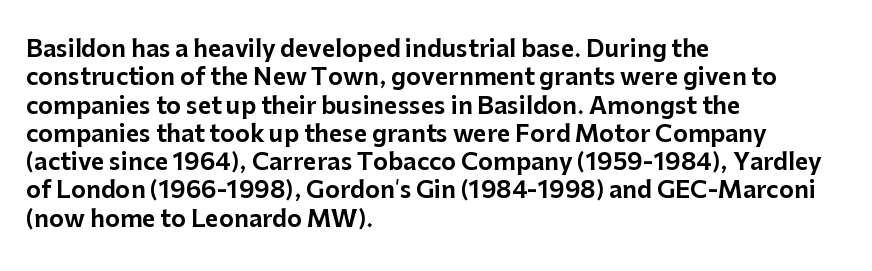
One-word summary of the alignment: left. These lines keep a tight, regular rhythm from letter to letter. Letters rest on an invisible, unmarked baseline. In terms of posture, this sample is upright.
